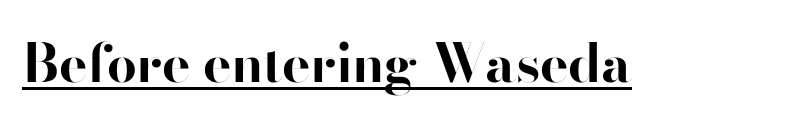
Glyph-to-glyph distance matches everyday printed text. Character widths vary here, with narrow letters taking less room than wide ones. The characters look thick and weighty, a clear bold. No italicization has been applied; the sample stays upright.
